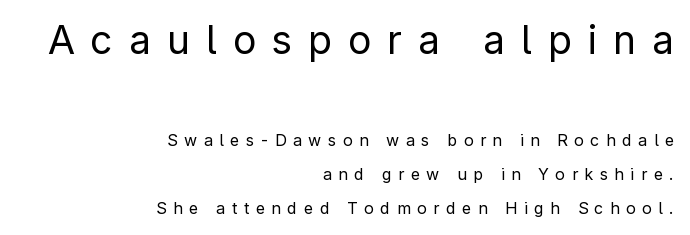
Q: Is the text bold? A: No.
Q: Is the text italic (slanted)? A: No, it is upright.
Q: Is the typeface a serif or a sans-serif typeface? A: Sans-serif.
Q: Is the text underlined? A: No.
Q: How is the paragraph aligned? A: Right-aligned.
Q: Is the spacing between letters normal or unusually wide? A: Unusually wide.
Q: Is the spacing between lines tight, normal or loose? A: Loose.
Q: Which block of text is set in a larger size, the first (top) or the second (bottom)? A: The first (top) one.
Q: Width (condensed, normal, or wide)? A: Normal.
Q: Stroke contrast? A: Low.
Q: x-height? A: Medium.
Q: Monospaced? A: No.
